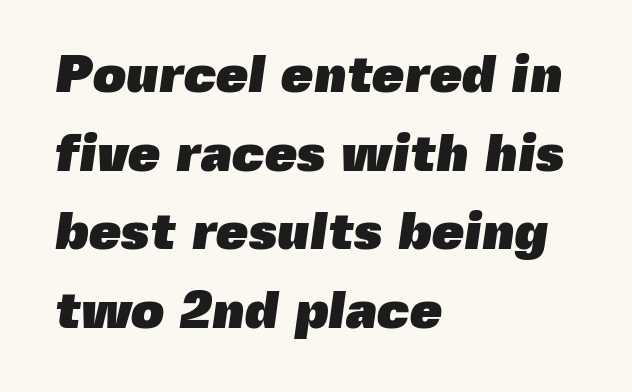
{"serif": "no", "bold": "yes", "weight": "heavy", "width": "normal", "x_height": "medium", "monospaced": "no", "underline": "no", "align": "left", "line_spacing": "normal", "line_spacing_ratio": 1.51, "letter_spacing": "normal", "letter_spacing_em": 0.0, "glyph_px": 52}
